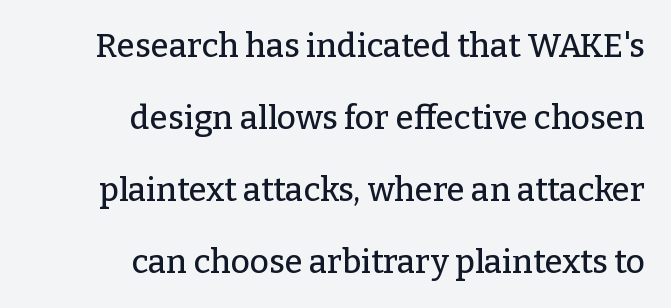
The image shows 33 px serif type, upright; set right-aligned, loose line spacing (2.18x), normal letter spacing, not underlined; low stroke contrast and a medium x-height.
